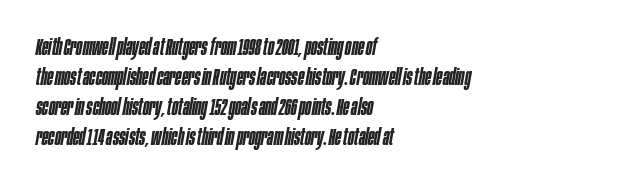
As a designer I'd log this as weight 600, semibold. Nobody touched the tracking dial on this one. Notice how descenders clear the ascenders below comfortably — that's standard leading. Every row of glyphs begins at an identical x-position on the left.
